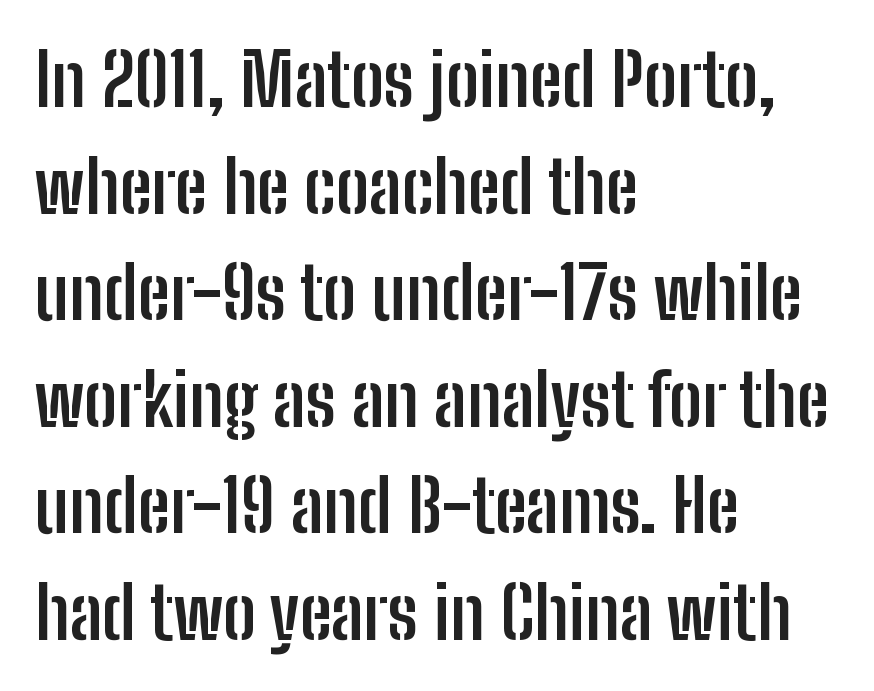
The image shows 73 px semibold, condensed sans-serif type, upright; set left-aligned, normal line spacing (1.46x), normal letter spacing, not underlined; low stroke contrast and a medium x-height.
